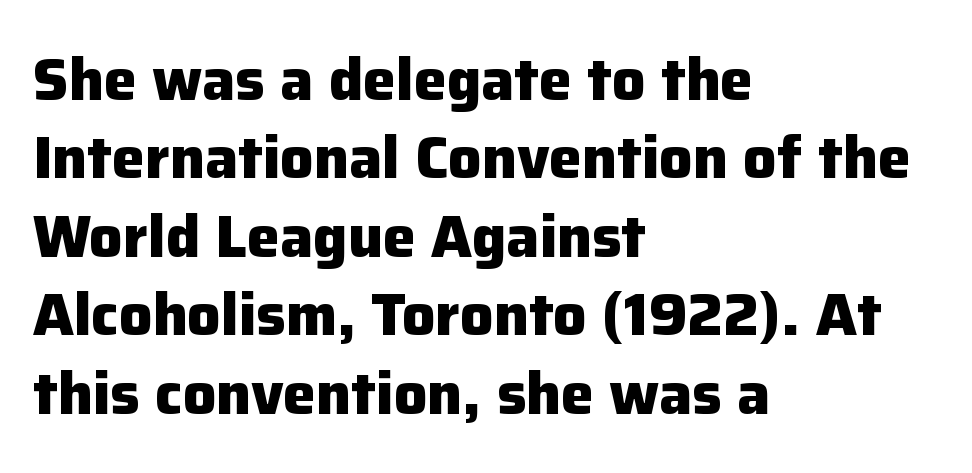
{"serif": "no", "italic": "no", "bold": "yes", "weight": "heavy", "width": "normal", "stroke_contrast": "low", "x_height": "medium", "monospaced": "no", "underline": "no", "align": "left", "line_spacing": "normal", "line_spacing_ratio": 1.33, "letter_spacing": "normal", "letter_spacing_em": 0.0, "glyph_px": 59}
